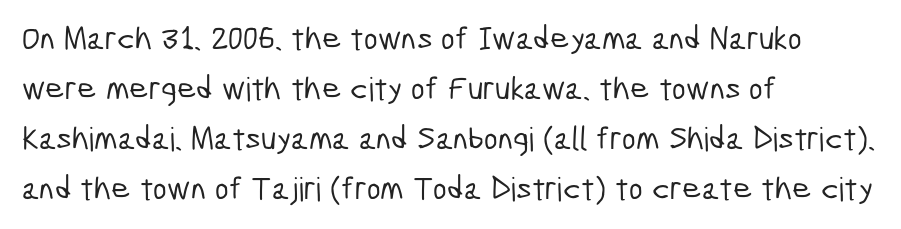
Q: Is the typeface a serif or a sans-serif typeface? A: Sans-serif.
Q: Is the text underlined? A: No.
Q: How is the paragraph aligned? A: Left-aligned.
Q: Is the spacing between letters normal or unusually wide? A: Normal.
Q: Is the spacing between lines tight, normal or loose? A: Normal.
Q: Width (condensed, normal, or wide)? A: Condensed.
Q: Stroke contrast? A: Low.
Q: x-height? A: Medium.
Q: Monospaced? A: No.
